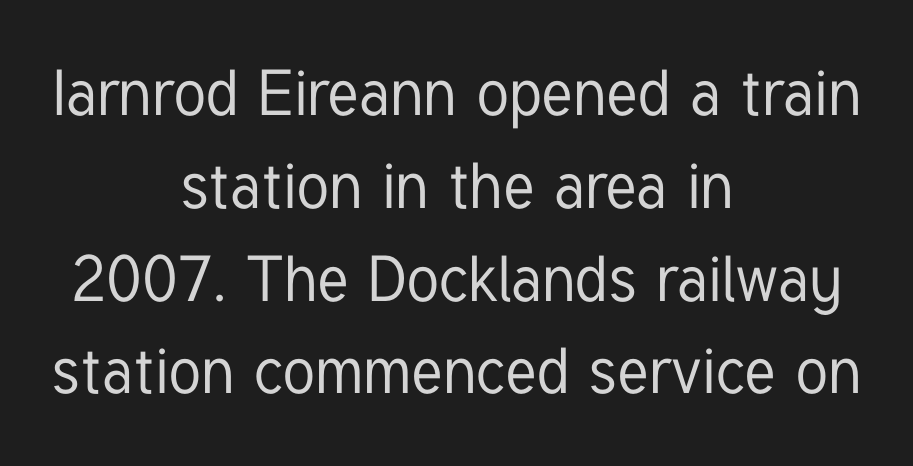
Default kerning and tracking; the words read as compact shapes. Leading matches the norm, producing a regular column. Looks like regular typesetting: each glyph gets only the width it needs. What kind of face is this? One without serifs — a sans. Compared with a flush-left layout, this one balances lines on the center instead. Characters remain perfectly vertical along every line.
